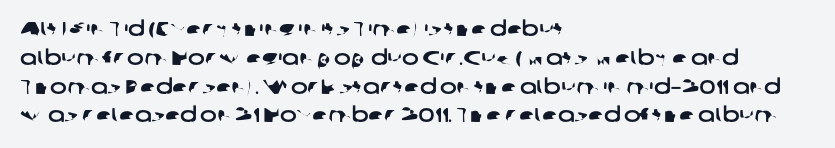
{"underline": "no", "align": "left", "line_spacing": "normal", "line_spacing_ratio": 1.44, "letter_spacing": "normal", "letter_spacing_em": 0.0, "glyph_px": 20}
